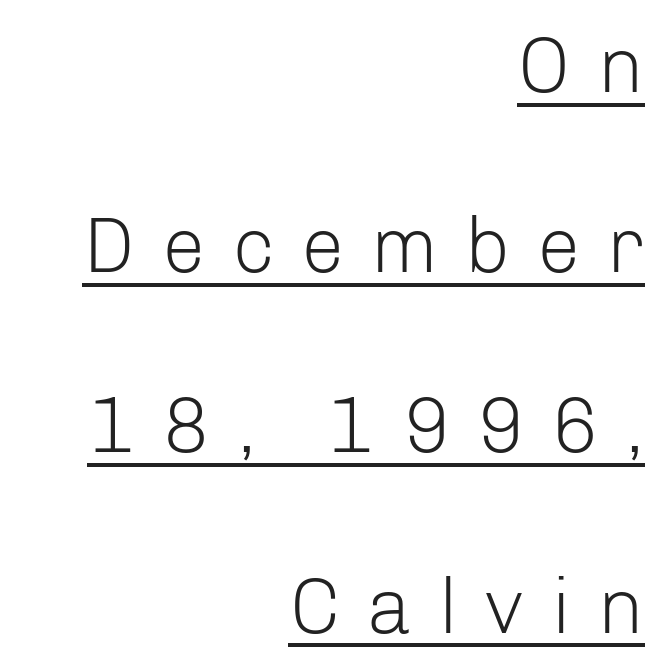
This is underlined copy, the kind a proofreader might mark for attention. The ragged edge is on the left, which tells us the setting is flush right. Widely set lines give the paragraph a tall, airy silhouette. This sample has the flowing, uneven cadence of proportional lettering.
